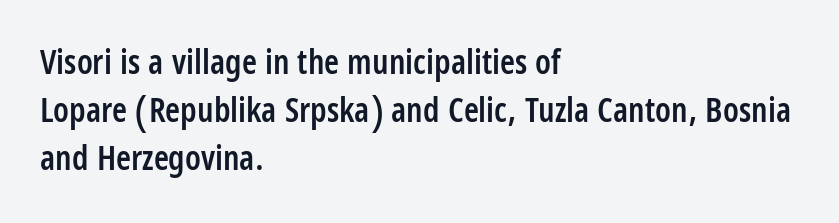
The image shows 34 px semibold, condensed sans-serif type, upright; set left-aligned, normal line spacing (1.41x), normal letter spacing, not underlined; low stroke contrast and a large x-height.
